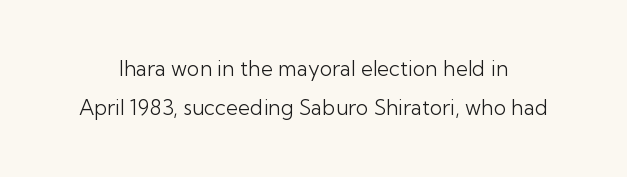
Does the lettering tilt? It doesn't — this is upright. Nobody drew a line under any word here. On a weight scale, this lands at 450 or below. Observe the ordinary spacing: letters are neighbours, not strangers.
